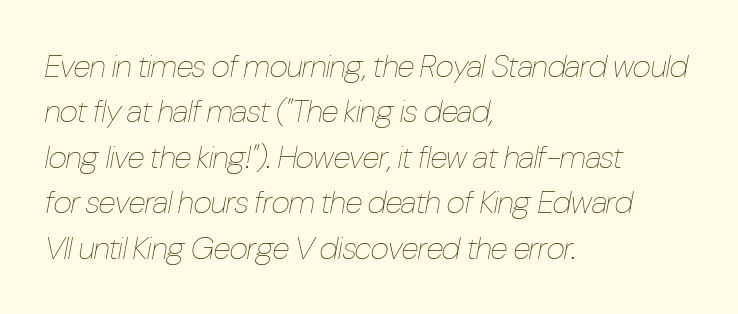
The image shows 32 px thin, condensed type, italic (leaning right); set left-aligned, normal line spacing (1.42x), normal letter spacing, not underlined; low stroke contrast and a medium x-height.
